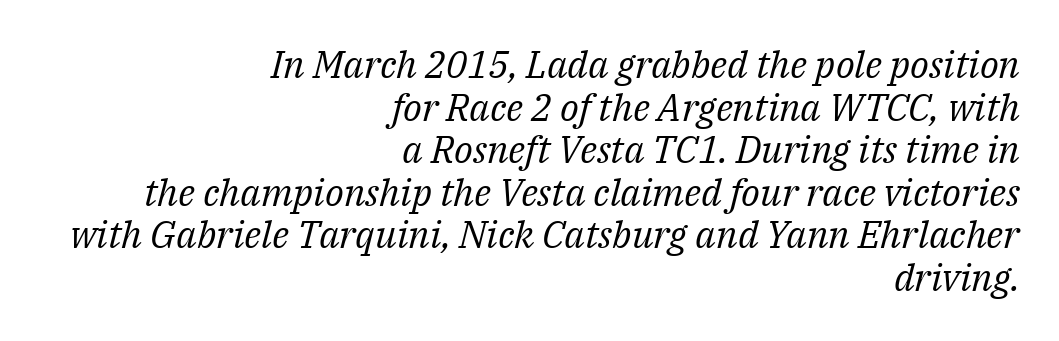
{"serif": "yes", "italic": "yes", "lean": "right", "slant_degrees": 14, "bold": "no", "weight": "regular", "width": "normal", "stroke_contrast": "medium", "x_height": "medium", "monospaced": "no", "underline": "no", "align": "right", "line_spacing": "tight", "line_spacing_ratio": 1.12, "letter_spacing": "normal", "letter_spacing_em": 0.0, "glyph_px": 38}
